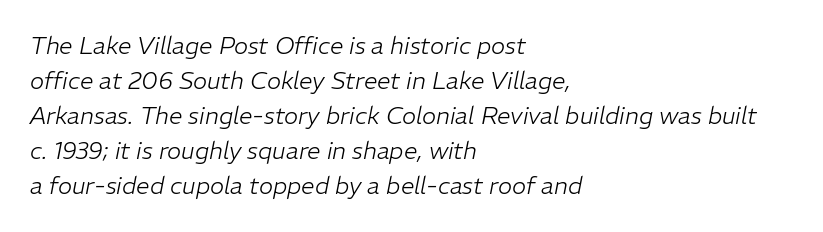
Between one letter and the next there's only the usual sliver of space. The rag falls on the right side of this text block. The block of text has a typical density, with ordinary space between rows. This is not heavy type; no bold has been used. These lines were composed using italics. Anything drawn beneath the words? Only blank space.
